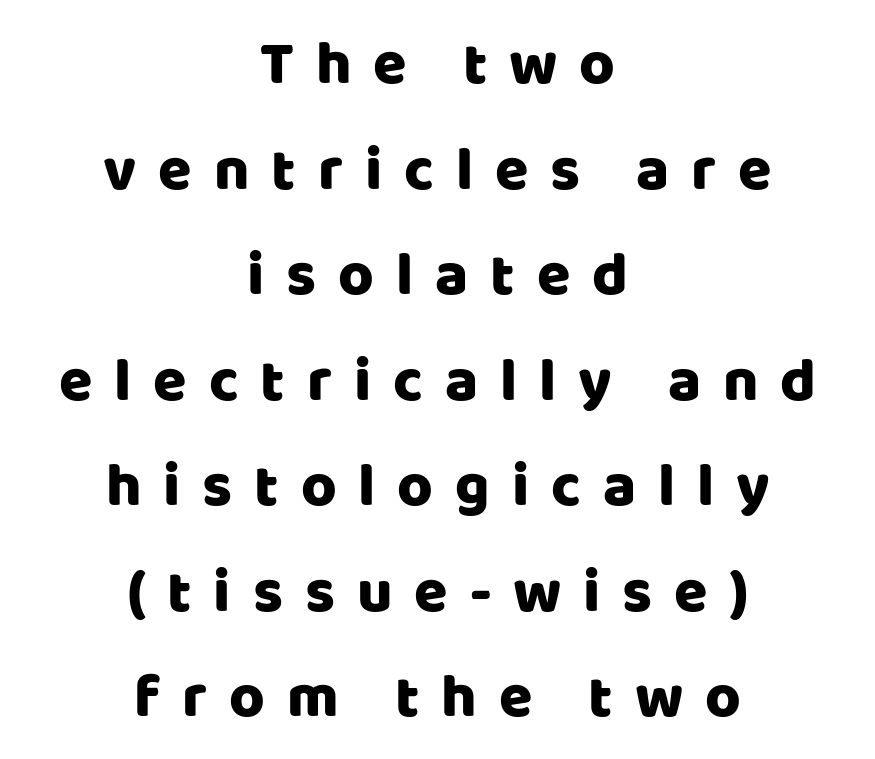
If you drew a line through each stem, it would be perfectly vertical. Looks like regular typesetting: each glyph gets only the width it needs. Underlining? Definitely not there. Tracking value appears strongly positive — letters spread wide. The paragraph shown floats in the horizontal middle. Classification — sans serif.
